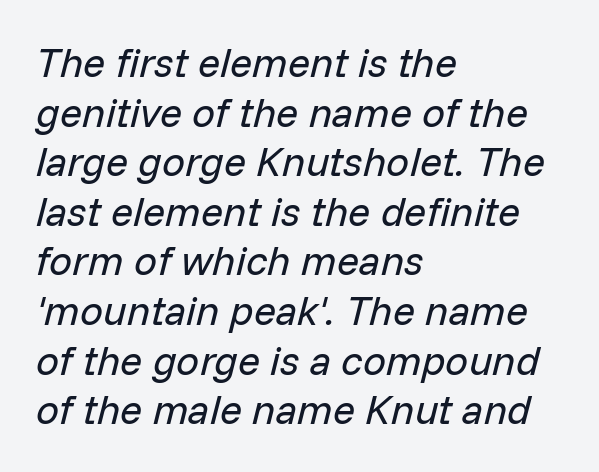
Q: Is the text bold? A: No.
Q: Is the text italic (slanted)? A: Yes, it leans right by about 14 degrees.
Q: Is the text underlined? A: No.
Q: How is the paragraph aligned? A: Left-aligned.
Q: Is the spacing between letters normal or unusually wide? A: Normal.
Q: Width (condensed, normal, or wide)? A: Normal.
Q: Stroke contrast? A: Low.
Q: x-height? A: Medium.
Q: Monospaced? A: No.
